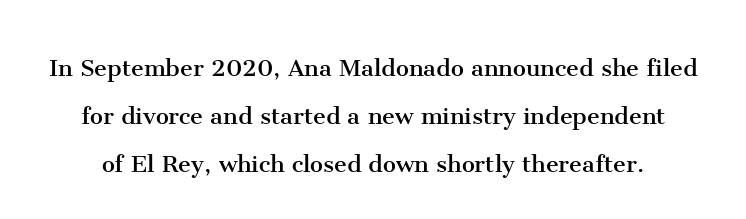
The image shows 29 px regular-weight serif type, upright; set normal line spacing (1.65x), normal letter spacing, not underlined; medium stroke contrast and a medium x-height.
